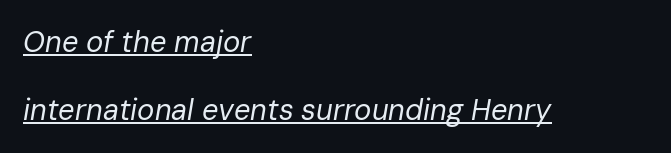
The passage shown is underscored from start to finish. All the whitespace from short lines collects on the right. Summary of weight: not heavy and not bold. The line-height multiplier appears high, well above default. Character widths vary here, with narrow letters taking less room than wide ones. If you drew a line through each stem, it would be angled.
